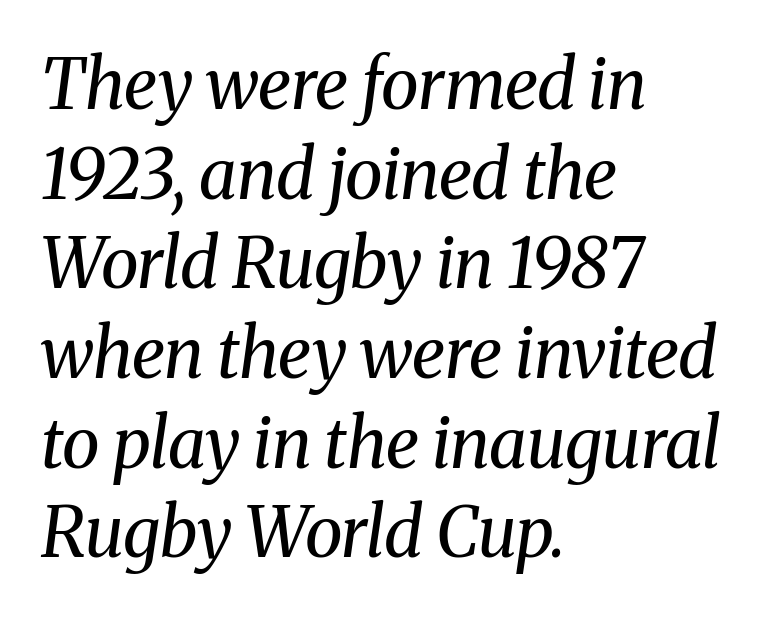
{"serif": "yes", "italic": "yes", "lean": "right", "slant_degrees": 8, "bold": "no", "weight": "regular", "width": "normal", "stroke_contrast": "medium", "x_height": "medium", "monospaced": "no", "underline": "no", "align": "left", "line_spacing": "normal", "line_spacing_ratio": 1.3, "letter_spacing": "normal", "letter_spacing_em": 0.0, "glyph_px": 69}
